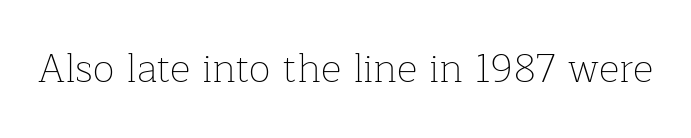
Posture: upright roman. The strokes carry an ordinary text weight at most. Each letter keeps its own natural width here, so spacing adapts to shape. This rendering features lettering with no underline. The passage shown has conventional tracking throughout. A serif font was chosen for this passage.
